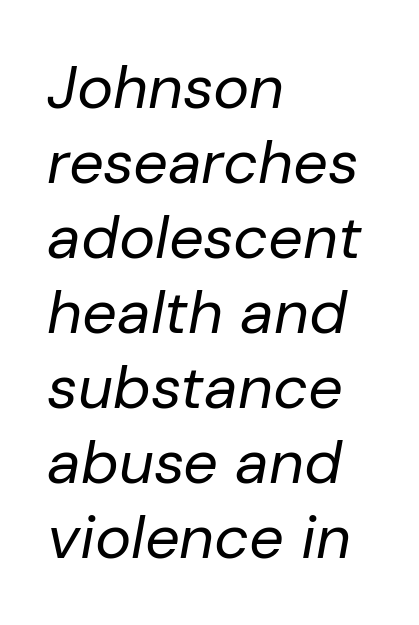
The image shows 61 px regular-weight type, italic (leaning right); set left-aligned, line spacing 1.23x, normal letter spacing, not underlined; low stroke contrast and a medium x-height.
